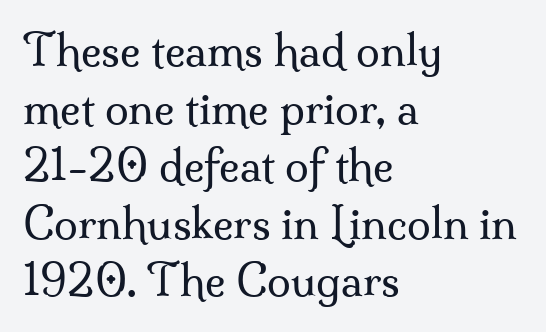
Q: Is the text bold? A: No.
Q: Is the text italic (slanted)? A: No, it is upright.
Q: Is the typeface a serif or a sans-serif typeface? A: Serif.
Q: Is the text underlined? A: No.
Q: How is the paragraph aligned? A: Left-aligned.
Q: Is the spacing between letters normal or unusually wide? A: Normal.
Q: Is the spacing between lines tight, normal or loose? A: Normal.
Q: Width (condensed, normal, or wide)? A: Normal.
Q: Stroke contrast? A: Medium.
Q: x-height? A: Small.
Q: Monospaced? A: No.
